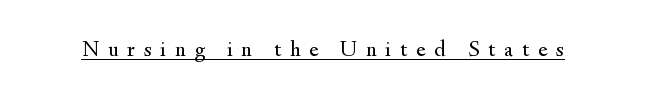
{"italic": "no", "bold": "no", "underline": "yes", "letter_spacing": "wide", "letter_spacing_em": 0.38, "glyph_px": 23}
